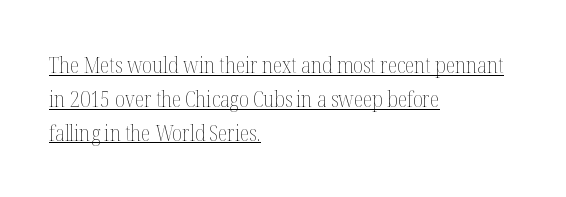
Q: Is the text bold? A: No.
Q: Is the text italic (slanted)? A: No, it is upright.
Q: Is the text underlined? A: Yes.
Q: How is the paragraph aligned? A: Left-aligned.
Q: Is the spacing between letters normal or unusually wide? A: Normal.
Q: Is the spacing between lines tight, normal or loose? A: Normal.
